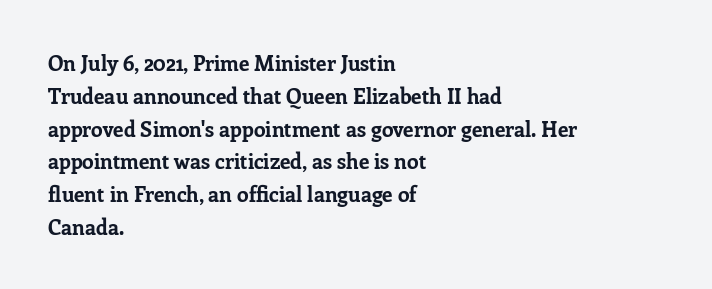
The image shows 21 px bold type, upright; set left-aligned, normal line spacing (1.56x), normal letter spacing, not underlined.
